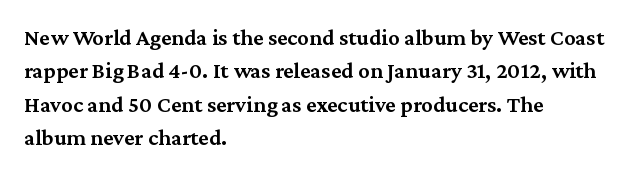
The line-height multiplier appears to be the usual default. The type is set solid horizontally, with unmodified tracking. This rendering uses left alignment, leaving the right contour irregular. Posture: vertical. Underlining? Definitely not there. The sample has been set in demibold, a notch under bold.
